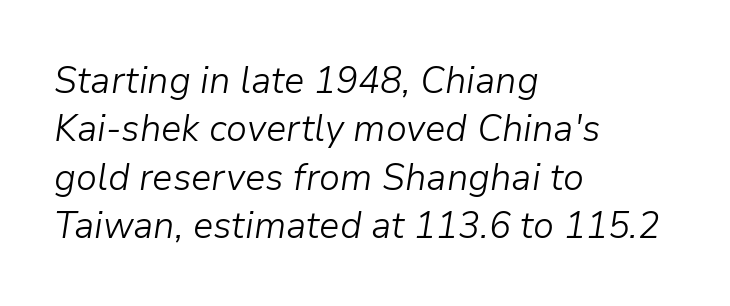
This sample is left-justified, so line endings fall wherever the words run out. If you measured baseline to baseline, you'd find a middling distance. A light-to-regular cut is what we see here. A typesetter would mark this as italic.
